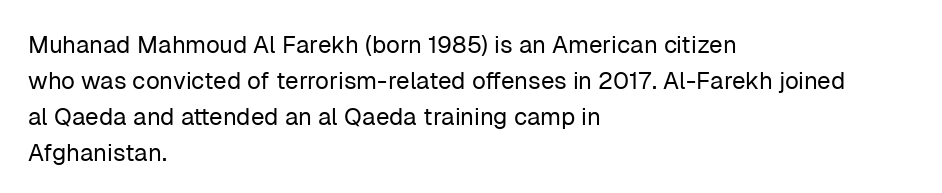
{"italic": "no", "bold": "no", "underline": "no", "align": "left", "line_spacing": "normal", "line_spacing_ratio": 1.5, "letter_spacing": "normal", "letter_spacing_em": 0.0, "glyph_px": 24}
